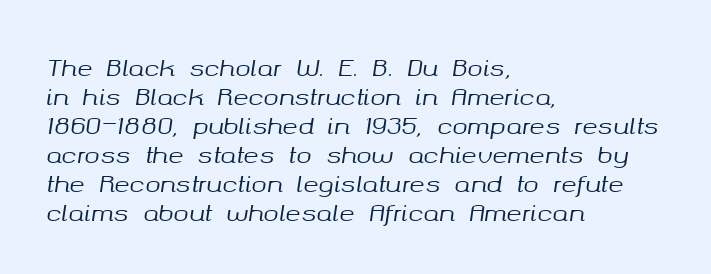
Summary of vertical rhythm: regular, with standard interline spacing. Rule under the text: the space is simply empty. Nothing unusual about the tracking: characters are spaced as the font intends. The axis of the letterforms is tilted away from vertical. Compared with a centered layout, this one pins lines to the left instead.
